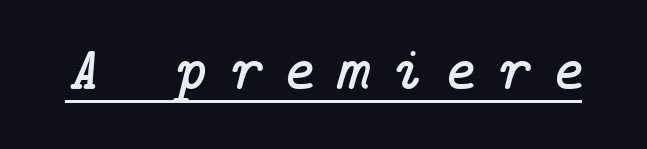
{"serif": "yes", "italic": "yes", "lean": "right", "slant_degrees": 14, "width": "normal", "stroke_contrast": "low", "x_height": "medium", "underline": "yes", "letter_spacing": "wide", "letter_spacing_em": 0.34, "glyph_px": 62}
